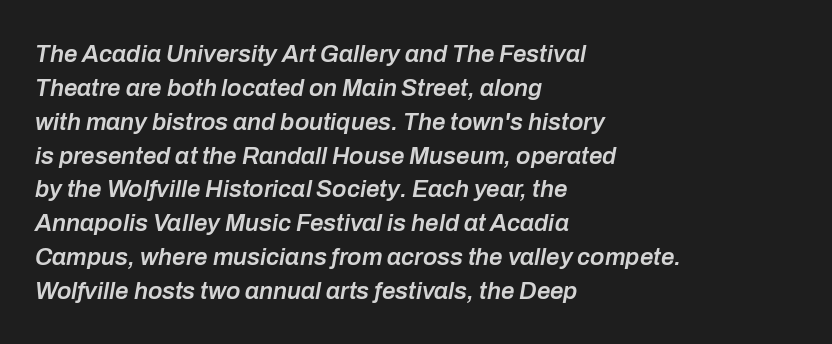
Q: Is the text bold? A: Semi-bold.
Q: Is the text italic (slanted)? A: Yes, it leans right by about 10 degrees.
Q: Is the text underlined? A: No.
Q: How is the paragraph aligned? A: Left-aligned.
Q: Is the spacing between letters normal or unusually wide? A: Normal.
Q: Is the spacing between lines tight, normal or loose? A: Normal.
